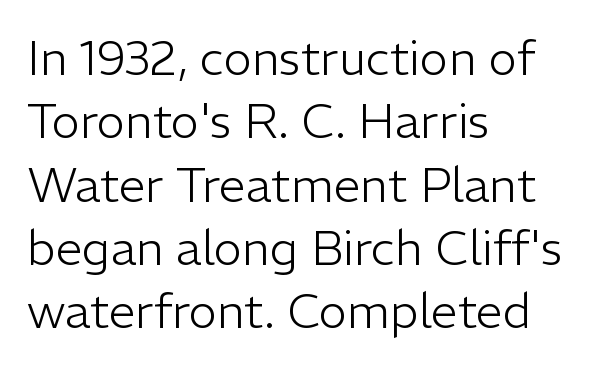
Q: Is the text bold? A: No.
Q: Is the text italic (slanted)? A: No, it is upright.
Q: Is the typeface a serif or a sans-serif typeface? A: Sans-serif.
Q: Is the text underlined? A: No.
Q: How is the paragraph aligned? A: Left-aligned.
Q: Is the spacing between letters normal or unusually wide? A: Normal.
Q: Is the spacing between lines tight, normal or loose? A: Normal.
Q: Width (condensed, normal, or wide)? A: Normal.
Q: Stroke contrast? A: Low.
Q: x-height? A: Medium.
Q: Monospaced? A: No.
